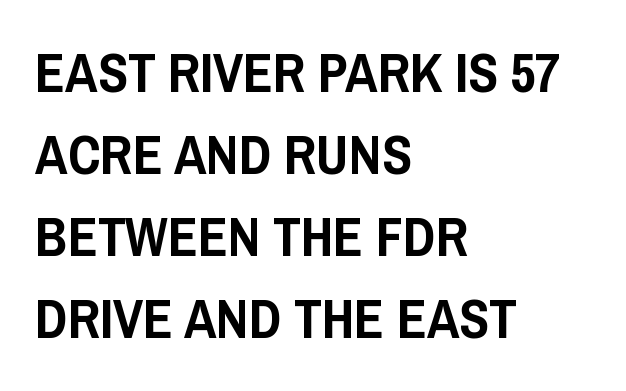
The lines sit at an ordinary, default distance from one another. The line texture is even and compact thanks to regular tracking. The rendering uses natural spacing where letterforms have individual widths. It's the straight-up-and-down kind of type.
